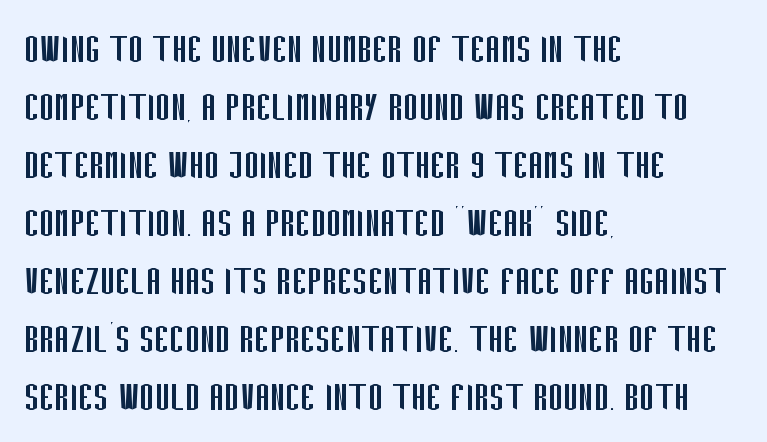
The weight would be labelled regular, book, light, or lighter still. This sample uses an upright cut, with every glyph sitting square on the baseline. The typeface chosen for these lines omits serifs. Regular leading. Each letter keeps its own natural width here, so spacing adapts to shape.
